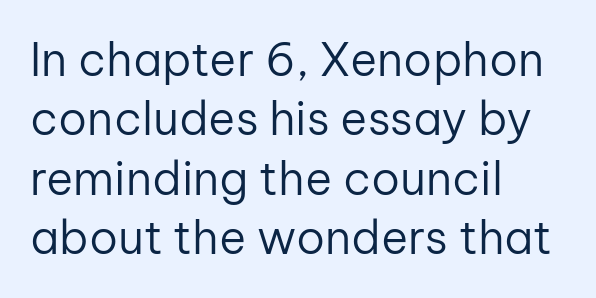
Observe the ordinary spacing: letters are neighbours, not strangers. What kind of face is this? One without serifs — a sans. This rendering features lettering with no underline. Posture: upright roman.
